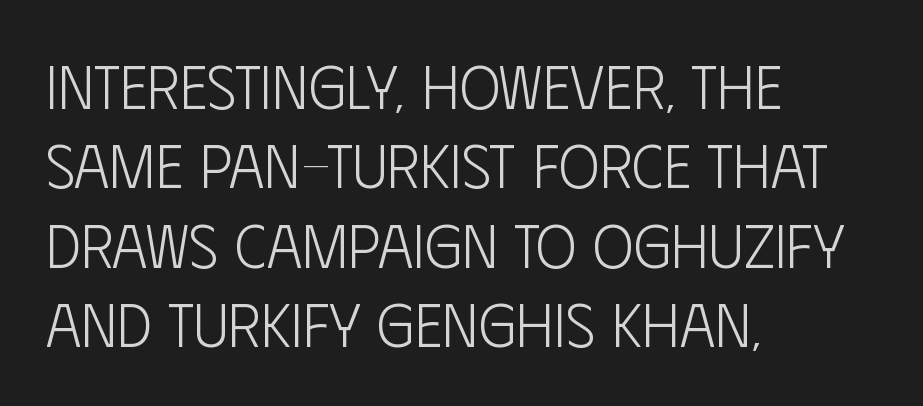
{"serif": "no", "italic": "no", "bold": "no", "weight": "light", "width": "condensed", "stroke_contrast": "low", "x_height": "large", "monospaced": "no", "underline": "no", "align": "left", "line_spacing": "normal", "line_spacing_ratio": 1.3, "letter_spacing": "normal", "letter_spacing_em": 0.0, "glyph_px": 61}
